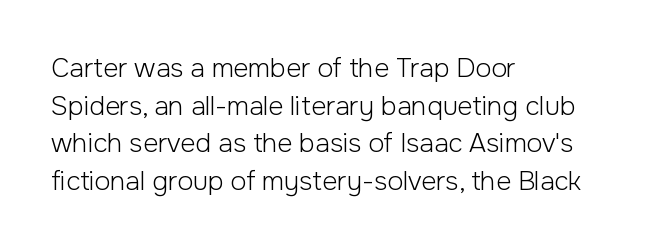
{"italic": "no", "bold": "no", "underline": "no", "align": "left", "line_spacing": "normal", "line_spacing_ratio": 1.45, "letter_spacing": "normal", "letter_spacing_em": 0.0, "glyph_px": 26}
